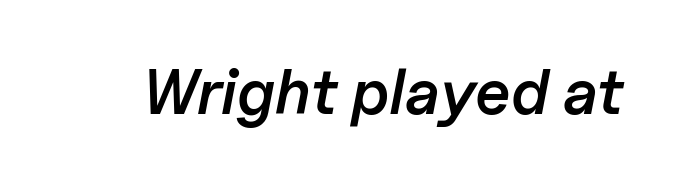
{"italic": "yes", "lean": "right", "slant_degrees": 11, "bold": "semi", "weight": "semibold", "width": "normal", "stroke_contrast": "low", "x_height": "medium", "monospaced": "no", "underline": "no", "letter_spacing": "normal", "letter_spacing_em": 0.0, "glyph_px": 63}
